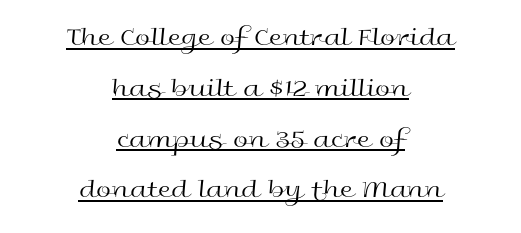
The image shows 27 px text type, upright; set centered, line spacing 1.88x, normal letter spacing, underlined.
